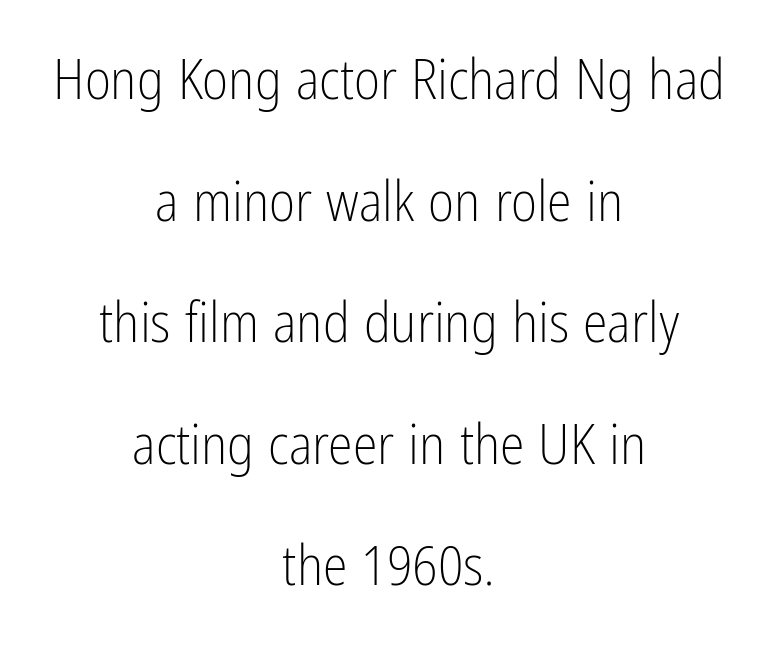
Has an underline been added? It has not. The rendering shows plain stroke endings on the letterforms — a sans-serif design. Where is the straight margin? There isn't one; the lines are centered. Ordinary non-slanted type is in use. Students, observe: this is what heavily led, spacious text looks like.
